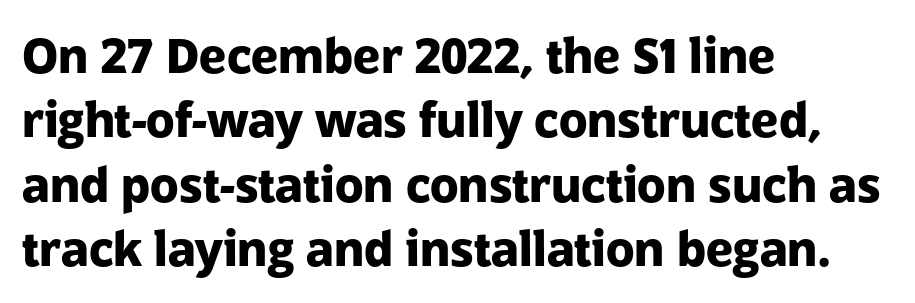
{"serif": "no", "italic": "no", "bold": "yes", "weight": "heavy", "width": "normal", "stroke_contrast": "low", "x_height": "medium", "monospaced": "no", "underline": "no", "align": "left", "line_spacing": "normal", "line_spacing_ratio": 1.37, "letter_spacing": "normal", "letter_spacing_em": 0.0, "glyph_px": 47}
